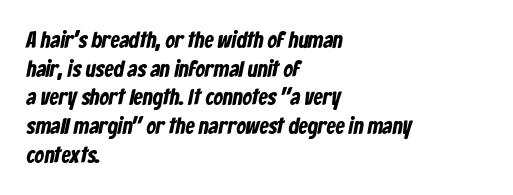
Notice how descenders clear the ascenders below comfortably — that's standard leading. The tracking reads as untouched default to a designer's eye. Stroke thickness is high; the sample reads as a true bold. Descenders hang freely into open space.
